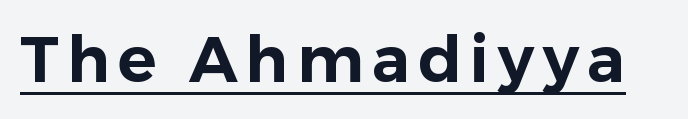
Quick note: underline on. The type family on display is of the sans-serif kind. Note the varied advance widths — an 'i' is clearly narrower than an 'm'. The specimen reads as upright at a glance.
